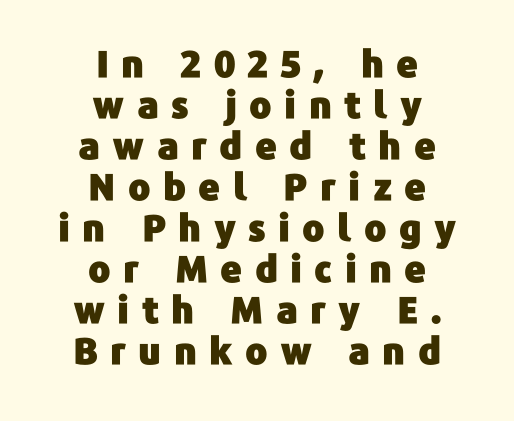
The image shows 37 px sans-serif type, upright; set centered, tight line spacing (1.11x), unusually wide letter spacing (+0.33 em), not underlined; low stroke contrast and a medium x-height.
